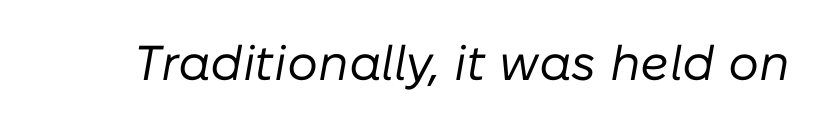
These lines keep a tight, regular rhythm from letter to letter. Stem width sits at or under what a default text font uses. The lettering tilts uniformly, giving the passage an italic look. Glance below the letters and you will spot only blank space. Each letter keeps its own natural width here, so spacing adapts to shape.
